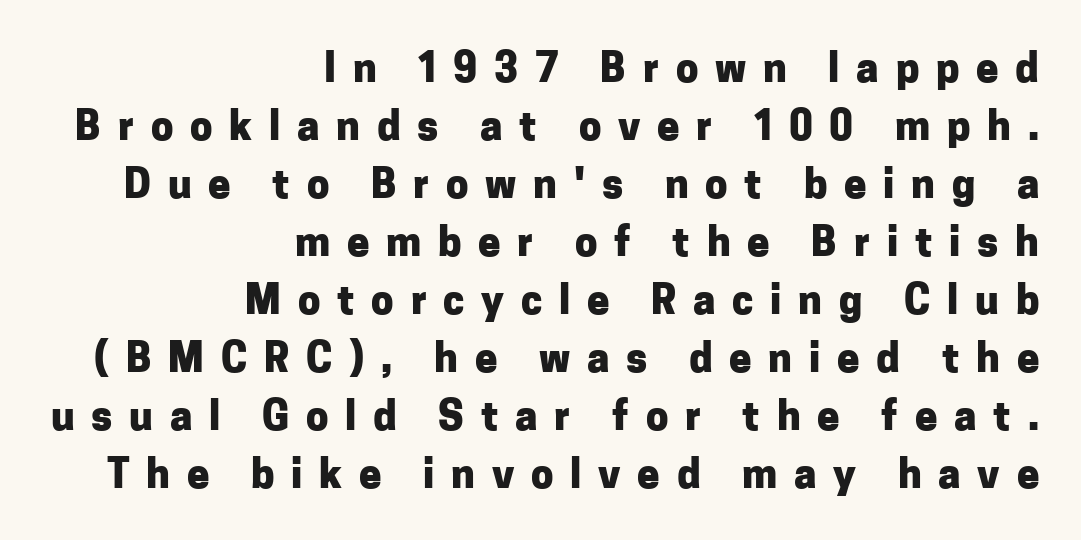
{"serif": "no", "italic": "no", "bold": "yes", "weight": "heavy", "width": "normal", "stroke_contrast": "low", "x_height": "medium", "monospaced": "no", "underline": "no", "align": "right", "line_spacing": "normal", "line_spacing_ratio": 1.45, "letter_spacing": "wide", "letter_spacing_em": 0.42, "glyph_px": 40}
